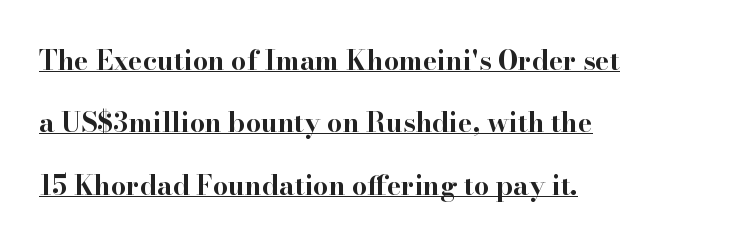
{"italic": "no", "bold": "yes", "underline": "yes", "align": "left", "line_spacing": "loose", "line_spacing_ratio": 2.31, "letter_spacing": "normal", "letter_spacing_em": 0.0, "glyph_px": 27}
